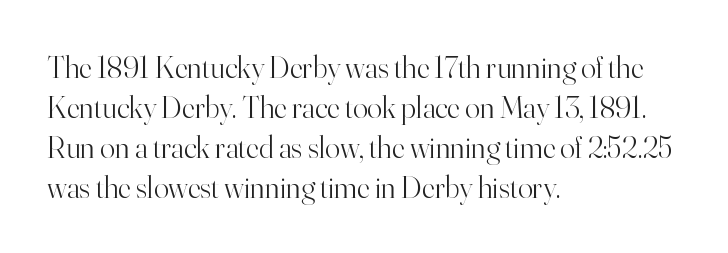
{"serif": "yes", "italic": "no", "bold": "no", "weight": "light", "width": "normal", "stroke_contrast": "high", "x_height": "small", "monospaced": "no", "underline": "no", "align": "left", "line_spacing": "normal", "line_spacing_ratio": 1.29, "letter_spacing": "normal", "letter_spacing_em": 0.0, "glyph_px": 31}
